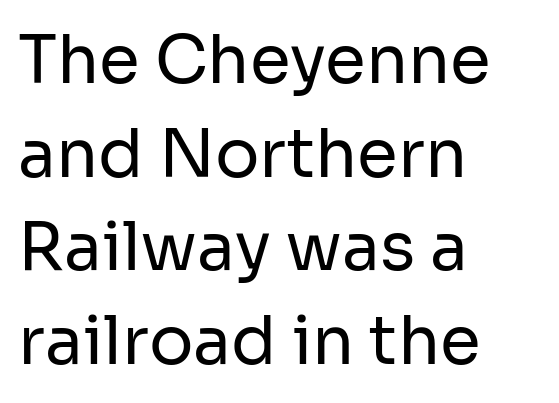
The line-height multiplier appears to be the usual default. This rendering leaves character spacing at its baseline value. Descenders are the only things crossing below the line. Classification — sans serif. Varying glyph widths throughout — classic text-font behaviour.
